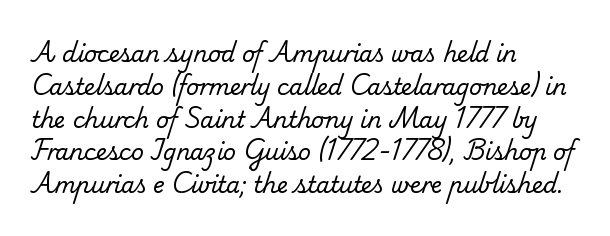
The space directly below the letters is spotless. Horizontal alignment here is leftward, the default for most running prose. This sample keeps an unexceptional amount of space between lines. Compared with typical body copy, the letter spacing here is the same. No extra ink here — the face is not bold.
